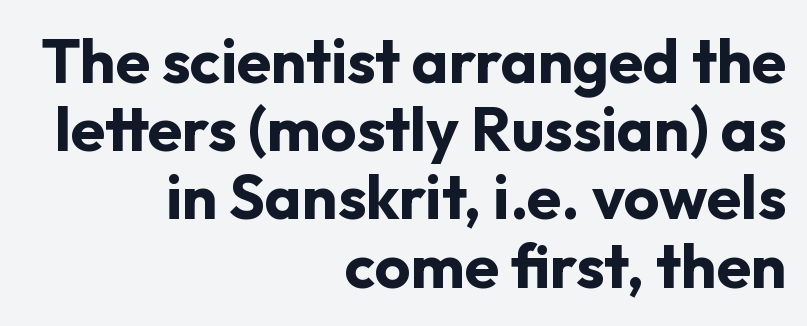
No word sits above an underline. Heavy, bold letterforms. These lines are rendered in a variable-pitch font. Note: no serifs on the glyphs. This sample is right-justified, so line beginnings fall wherever the words allow. Line spacing here is tight.
